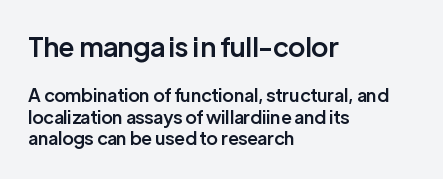
The image shows 27 px text type, upright; set left-aligned, line spacing 1.2x, normal letter spacing, not underlined; the first (top) block is 1.5x larger.
